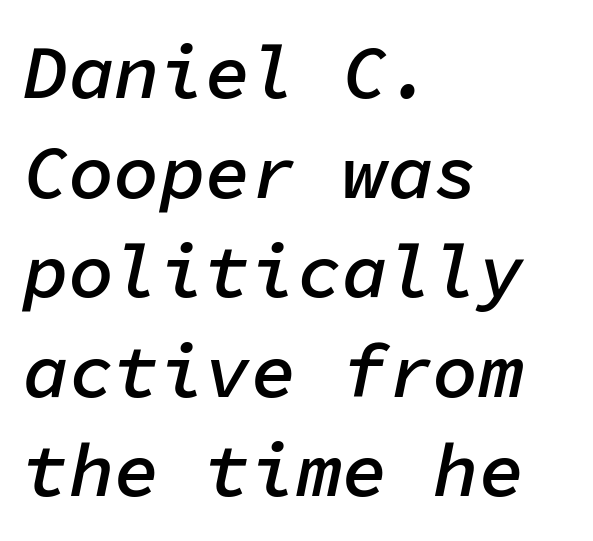
{"italic": "yes", "lean": "right", "slant_degrees": 11, "bold": "semi", "weight": "semibold", "width": "normal", "stroke_contrast": "low", "x_height": "medium", "monospaced": "yes", "underline": "no", "align": "left", "line_spacing": "normal", "line_spacing_ratio": 1.31, "letter_spacing": "normal", "letter_spacing_em": 0.0, "glyph_px": 76}
